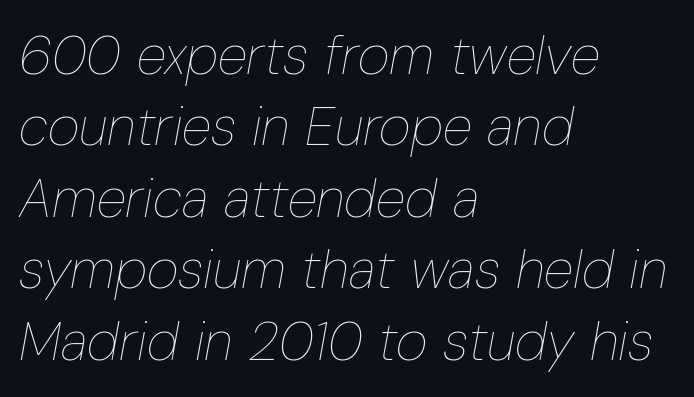
The image shows 55 px thin, condensed type, italic (leaning right); set left-aligned, normal line spacing (1.3x), normal letter spacing, not underlined; low stroke contrast and a medium x-height.
